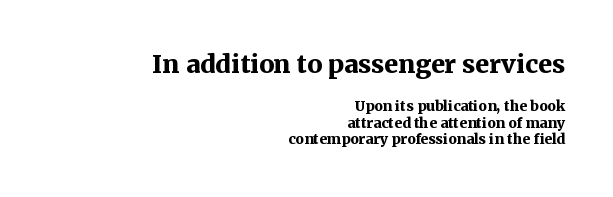
{"italic": "no", "bold": "yes", "underline": "no", "align": "right", "line_spacing_ratio": 1.17, "letter_spacing": "normal", "letter_spacing_em": 0.0, "larger_block": "first", "size_ratio": 1.79, "glyph_px": 25}
